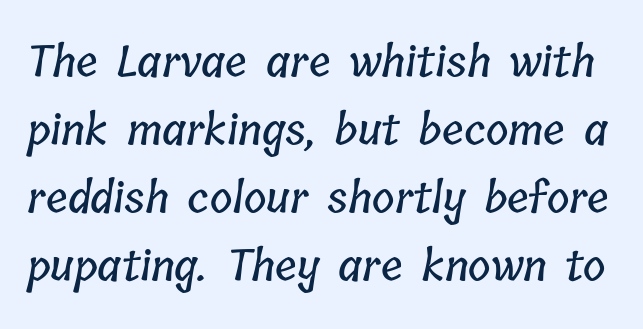
Q: Is the text underlined? A: No.
Q: Is the spacing between letters normal or unusually wide? A: Normal.
Q: Is the spacing between lines tight, normal or loose? A: Normal.
Q: Width (condensed, normal, or wide)? A: Condensed.
Q: Stroke contrast? A: Low.
Q: x-height? A: Medium.
Q: Monospaced? A: No.
